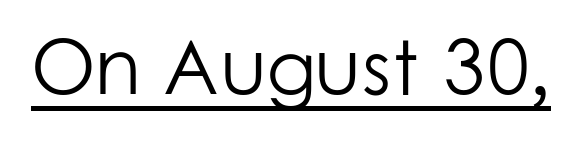
Q: Is the text bold? A: No.
Q: Is the text italic (slanted)? A: No, it is upright.
Q: Is the typeface a serif or a sans-serif typeface? A: Sans-serif.
Q: Is the text underlined? A: Yes.
Q: Is the spacing between letters normal or unusually wide? A: Normal.
Q: Width (condensed, normal, or wide)? A: Normal.
Q: Stroke contrast? A: Low.
Q: x-height? A: Medium.
Q: Monospaced? A: No.
